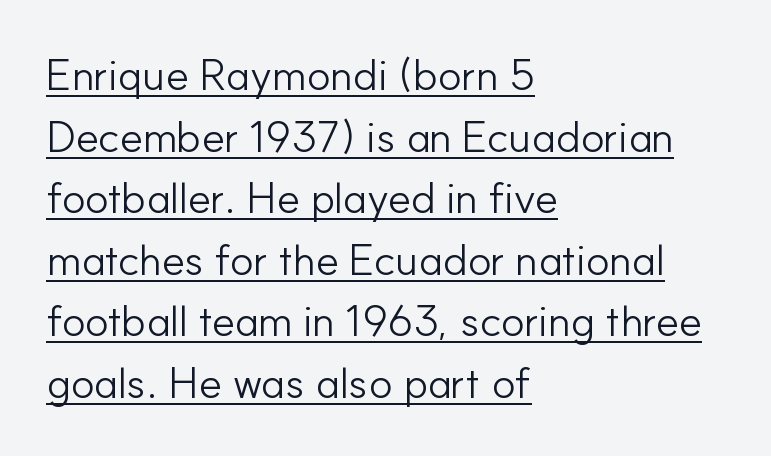
{"serif": "no", "italic": "no", "bold": "no", "weight": "light", "width": "normal", "stroke_contrast": "low", "x_height": "small", "monospaced": "no", "underline": "yes", "align": "left", "line_spacing": "normal", "line_spacing_ratio": 1.4, "letter_spacing": "normal", "letter_spacing_em": 0.0, "glyph_px": 44}
